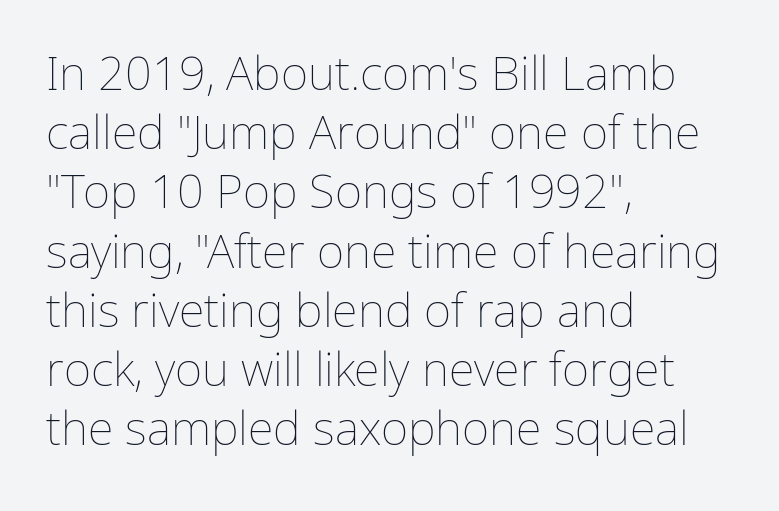
{"italic": "no", "bold": "no", "weight": "thin", "width": "normal", "stroke_contrast": "low", "x_height": "medium", "monospaced": "no", "underline": "no", "align": "left", "line_spacing": "normal", "line_spacing_ratio": 1.26, "letter_spacing": "normal", "letter_spacing_em": 0.0, "glyph_px": 47}
